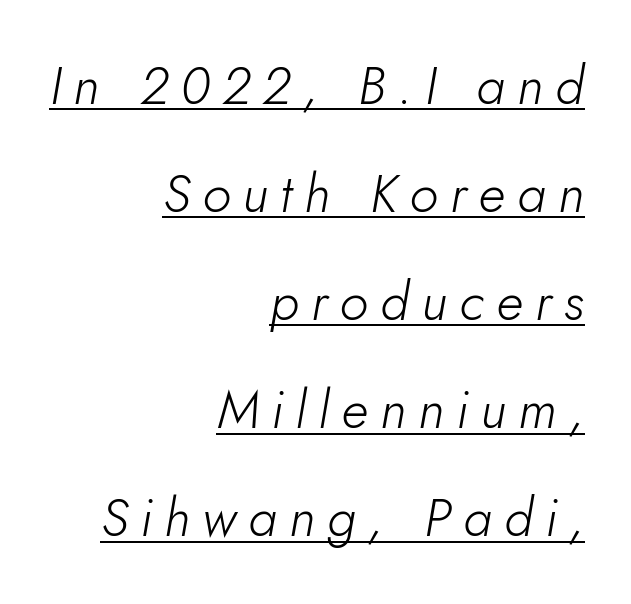
Descenders here cross a horizontal rule under the line. Students, observe: this is what heavily led, spacious text looks like. Proportional: the letters do not fall into vertical columns. Bold? No — there's no thickening of the strokes. Letter spacing: wide. Horizontally, the lines are justified to the trailing edge only.
